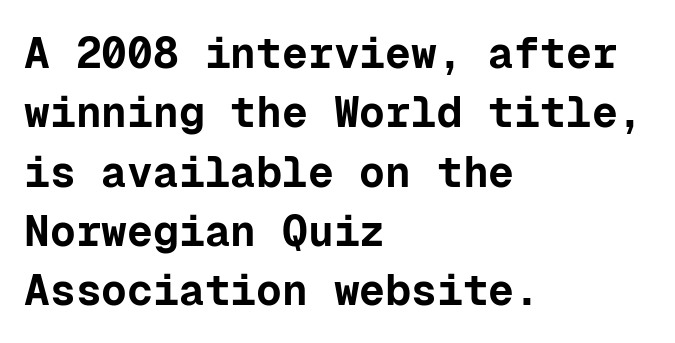
Q: Is the text bold? A: Yes.
Q: Is the text italic (slanted)? A: No, it is upright.
Q: Is the typeface a serif or a sans-serif typeface? A: Sans-serif.
Q: Is the text underlined? A: No.
Q: How is the paragraph aligned? A: Left-aligned.
Q: Is the spacing between letters normal or unusually wide? A: Normal.
Q: Is the spacing between lines tight, normal or loose? A: Normal.
Q: Width (condensed, normal, or wide)? A: Normal.
Q: Stroke contrast? A: Low.
Q: x-height? A: Medium.
Q: Monospaced? A: Yes.
